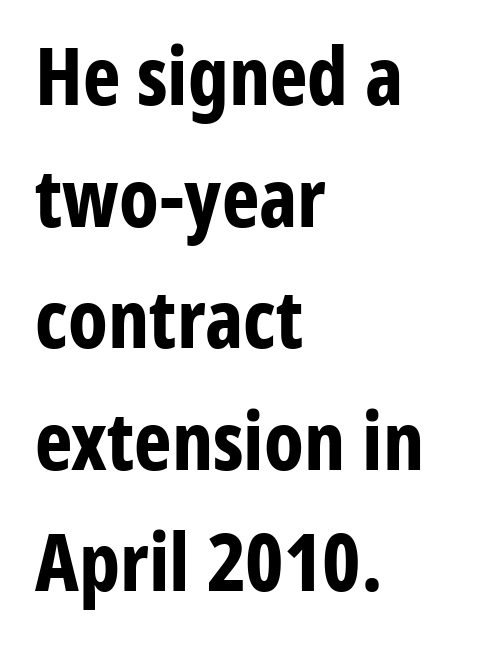
Q: Is the text bold? A: Yes.
Q: Is the text italic (slanted)? A: No, it is upright.
Q: Is the typeface a serif or a sans-serif typeface? A: Sans-serif.
Q: Is the text underlined? A: No.
Q: How is the paragraph aligned? A: Left-aligned.
Q: Is the spacing between letters normal or unusually wide? A: Normal.
Q: Is the spacing between lines tight, normal or loose? A: Normal.
Q: Width (condensed, normal, or wide)? A: Condensed.
Q: Stroke contrast? A: Low.
Q: x-height? A: Medium.
Q: Monospaced? A: No.
